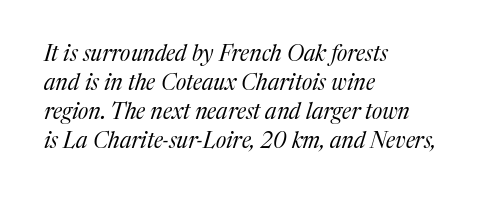
{"italic": "yes", "lean": "right", "slant_degrees": 17, "bold": "no", "underline": "no", "align": "left", "line_spacing": "normal", "line_spacing_ratio": 1.32, "letter_spacing": "normal", "letter_spacing_em": 0.0, "glyph_px": 22}
